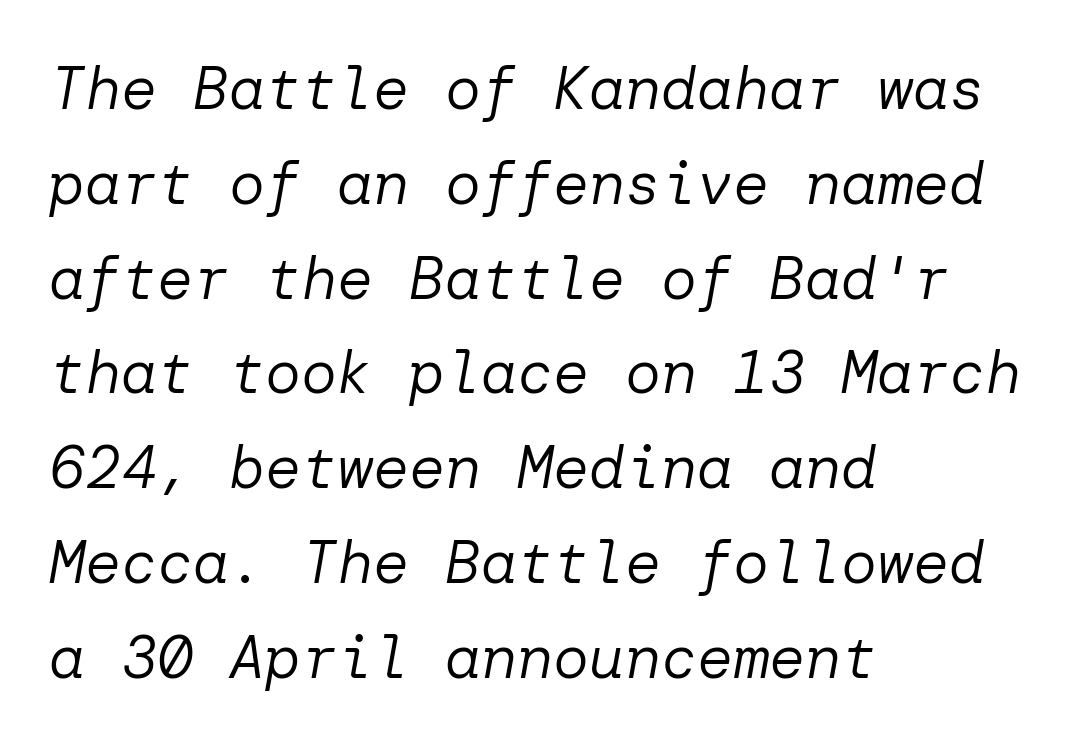
The image shows 60 px regular-weight type, italic (leaning right); set left-aligned, normal line spacing (1.58x), normal letter spacing, not underlined; low stroke contrast and a medium x-height.
